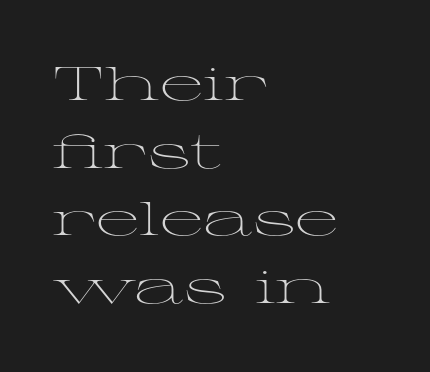
Decoration check: the copy has no underline. There is no visible air inserted between adjacent glyphs. Upright lettering throughout. Typographically, this falls in the serif category. Does the copy run flush right? No — it runs flush left.
